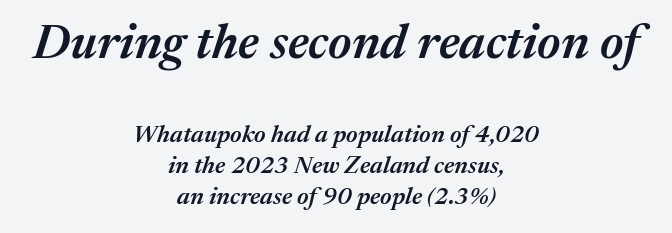
The image shows 49 px semibold type, italic (leaning right); set centered, normal line spacing (1.3x), normal letter spacing, not underlined; the first (top) block is 2.04x larger; medium stroke contrast and a medium x-height.
